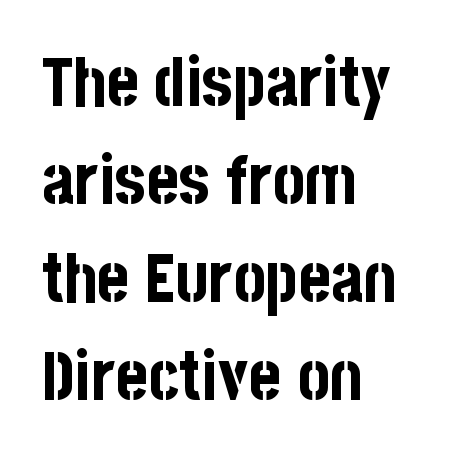
The face used here is proportionally spaced, like ordinary book or web type. The passage shown has conventional tracking throughout. This rendering uses left alignment, leaving the right contour irregular. The type sits square on the baseline with zero lean. The vertical gap from one line to the next is medium. Summary of weight: heavy, a full bold.
